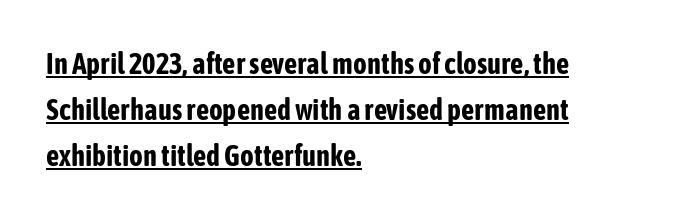
{"serif": "no", "italic": "no", "bold": "yes", "weight": "bold", "width": "condensed", "stroke_contrast": "low", "x_height": "medium", "monospaced": "no", "underline": "yes", "align": "left", "line_spacing": "normal", "line_spacing_ratio": 1.58, "letter_spacing": "normal", "letter_spacing_em": 0.0, "glyph_px": 29}
